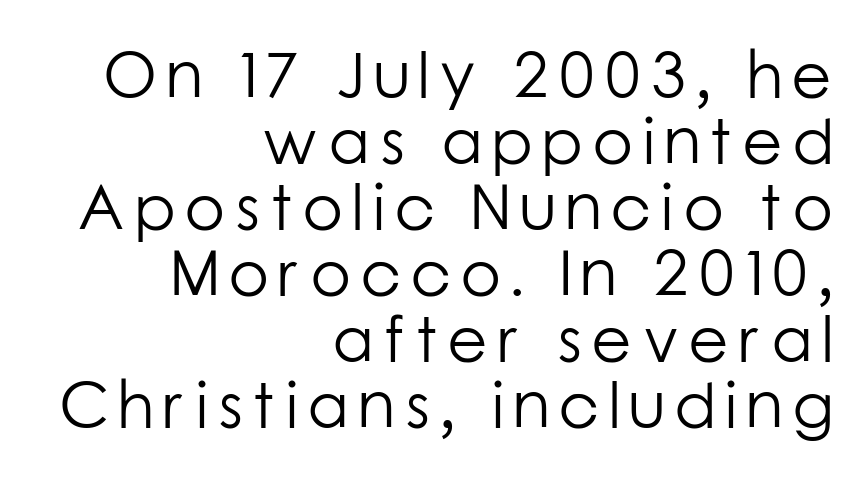
The image shows 66 px light sans-serif type, upright; set right-aligned, tight line spacing (1.0x), not underlined; low stroke contrast and a medium x-height.
